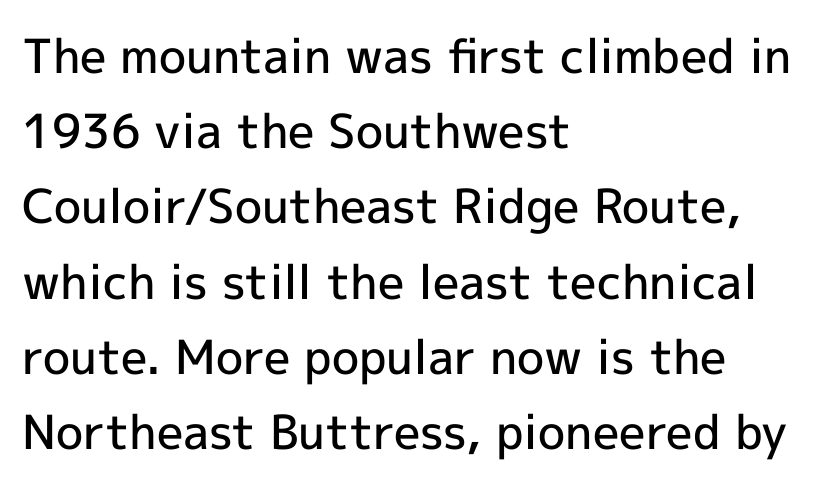
Q: Is the text bold? A: Semi-bold.
Q: Is the text italic (slanted)? A: No, it is upright.
Q: Is the typeface a serif or a sans-serif typeface? A: Sans-serif.
Q: Is the text underlined? A: No.
Q: How is the paragraph aligned? A: Left-aligned.
Q: Is the spacing between letters normal or unusually wide? A: Normal.
Q: Is the spacing between lines tight, normal or loose? A: Normal.
Q: Width (condensed, normal, or wide)? A: Normal.
Q: x-height? A: Medium.
Q: Monospaced? A: No.
